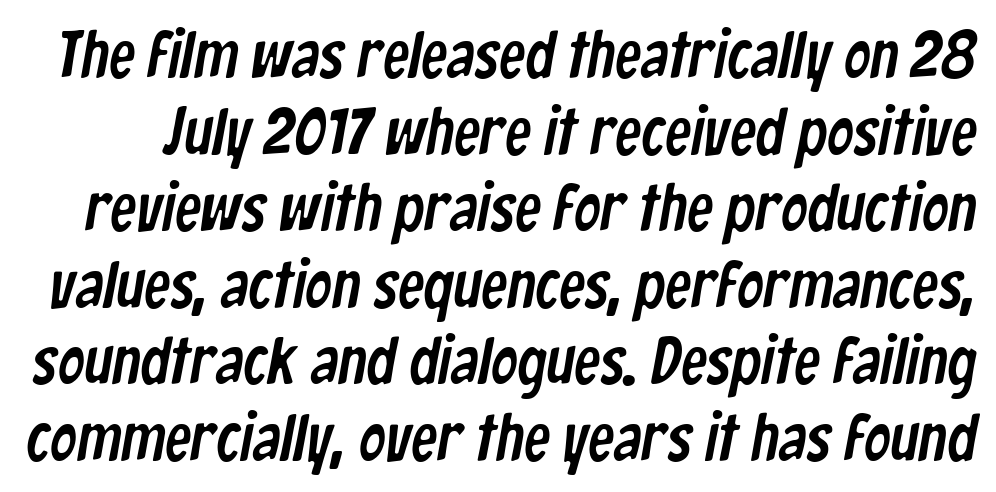
{"serif": "no", "width": "condensed", "stroke_contrast": "low", "x_height": "medium", "monospaced": "no", "underline": "no", "line_spacing_ratio": 1.16, "letter_spacing": "normal", "letter_spacing_em": 0.0, "glyph_px": 66}
